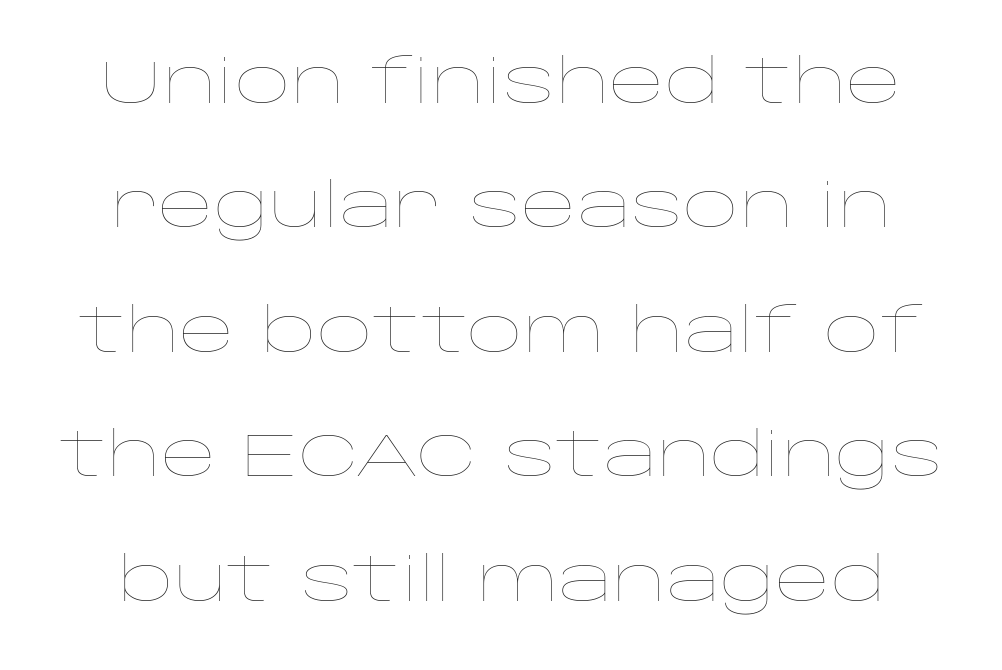
{"italic": "no", "bold": "no", "weight": "thin", "width": "wide", "stroke_contrast": "low", "x_height": "large", "monospaced": "no", "underline": "no", "line_spacing": "loose", "line_spacing_ratio": 2.04, "letter_spacing": "normal", "letter_spacing_em": 0.0, "glyph_px": 61}
